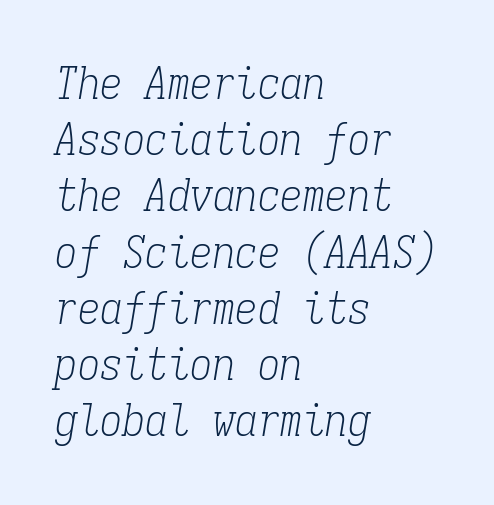
{"serif": "yes", "italic": "yes", "lean": "right", "slant_degrees": 9, "bold": "no", "weight": "light", "width": "condensed", "stroke_contrast": "low", "x_height": "medium", "monospaced": "yes", "underline": "no", "align": "left", "line_spacing": "normal", "line_spacing_ratio": 1.25, "letter_spacing": "normal", "letter_spacing_em": 0.0, "glyph_px": 45}
